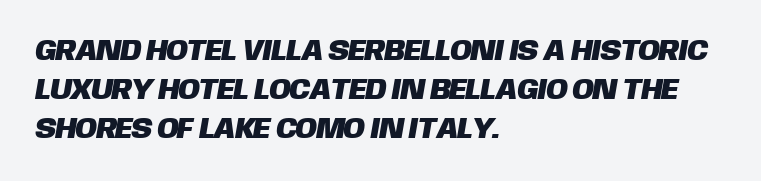
Q: Is the typeface a serif or a sans-serif typeface? A: Sans-serif.
Q: Is the text underlined? A: No.
Q: How is the paragraph aligned? A: Left-aligned.
Q: Is the spacing between letters normal or unusually wide? A: Normal.
Q: Is the spacing between lines tight, normal or loose? A: Normal.
Q: Width (condensed, normal, or wide)? A: Normal.
Q: Stroke contrast? A: Low.
Q: x-height? A: Large.
Q: Monospaced? A: No.
